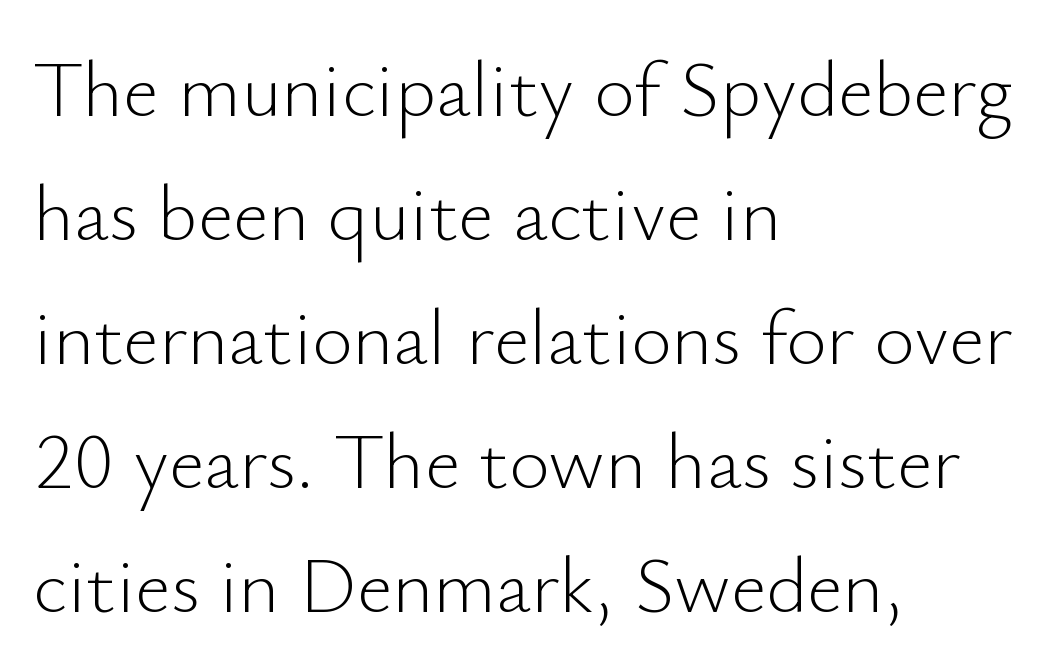
The image shows 78 px light sans-serif type, upright; set left-aligned, normal line spacing (1.59x), normal letter spacing, not underlined; low stroke contrast and a small x-height.
